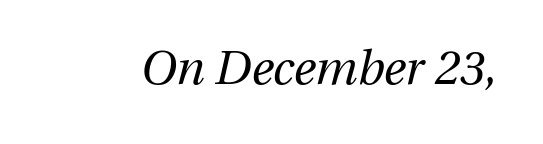
{"italic": "yes", "lean": "right", "slant_degrees": 13, "bold": "no", "weight": "regular", "width": "normal", "stroke_contrast": "medium", "x_height": "medium", "monospaced": "no", "underline": "no", "letter_spacing": "normal", "letter_spacing_em": 0.0, "glyph_px": 47}
